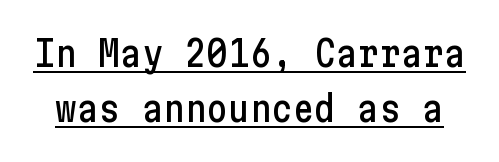
The image shows 36 px condensed sans-serif type, upright; set normal line spacing (1.53x), normal letter spacing, underlined; low stroke contrast and a medium x-height.
